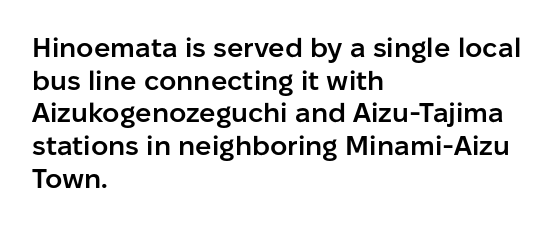
The rendering uses a semibold face; strokes are thickened but not to full bold. Inter-character spacing is left at the font's built-in metrics. Quick note: not italic, upright. Which margin do the lines hug? The left one — the right edge is uneven.
